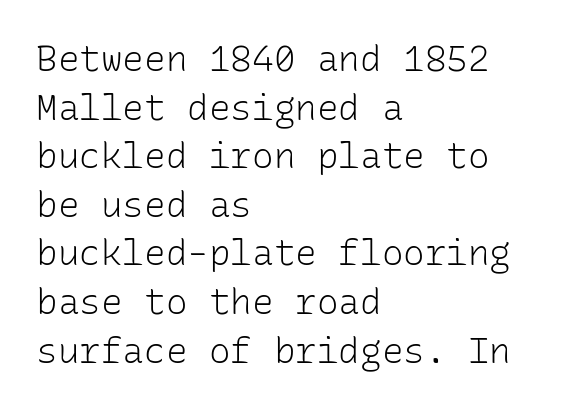
The setting favours the left margin, as ordinary paragraphs usually do. Look at the bottom of the vertical strokes: they stop flat, with no serifs. The typeface has the unassuming heft of standard copy or less. Nope, not italic — everything's standing straight. Here the designer chose a console-style face with uniform glyph widths. In terms of leading, this rendering sits right in the middle.
